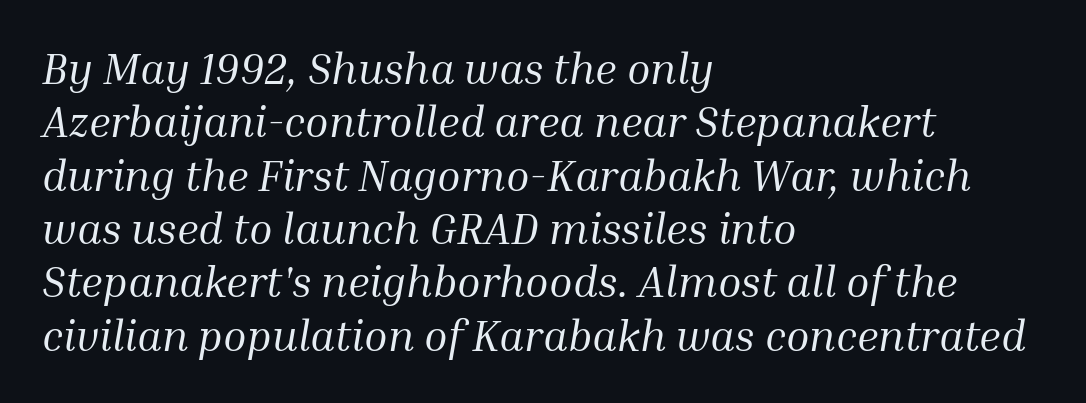
Q: Is the text bold? A: No.
Q: Is the text italic (slanted)? A: Yes, it leans right by about 10 degrees.
Q: Is the typeface a serif or a sans-serif typeface? A: Serif.
Q: Is the text underlined? A: No.
Q: How is the paragraph aligned? A: Left-aligned.
Q: Is the spacing between letters normal or unusually wide? A: Normal.
Q: Width (condensed, normal, or wide)? A: Normal.
Q: Stroke contrast? A: Medium.
Q: x-height? A: Medium.
Q: Monospaced? A: No.
